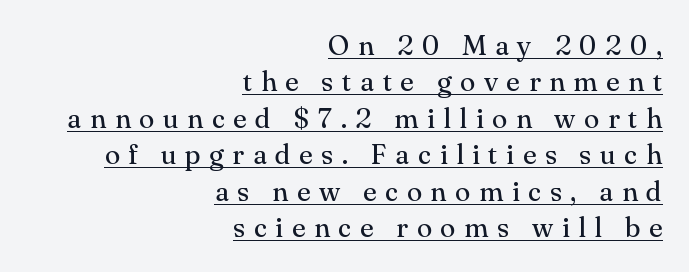
Q: Is the text bold? A: No.
Q: Is the text italic (slanted)? A: No, it is upright.
Q: Is the typeface a serif or a sans-serif typeface? A: Serif.
Q: Is the text underlined? A: Yes.
Q: How is the paragraph aligned? A: Right-aligned.
Q: Is the spacing between letters normal or unusually wide? A: Unusually wide.
Q: Is the spacing between lines tight, normal or loose? A: Normal.
Q: Width (condensed, normal, or wide)? A: Normal.
Q: Stroke contrast? A: Medium.
Q: x-height? A: Small.
Q: Monospaced? A: No.
